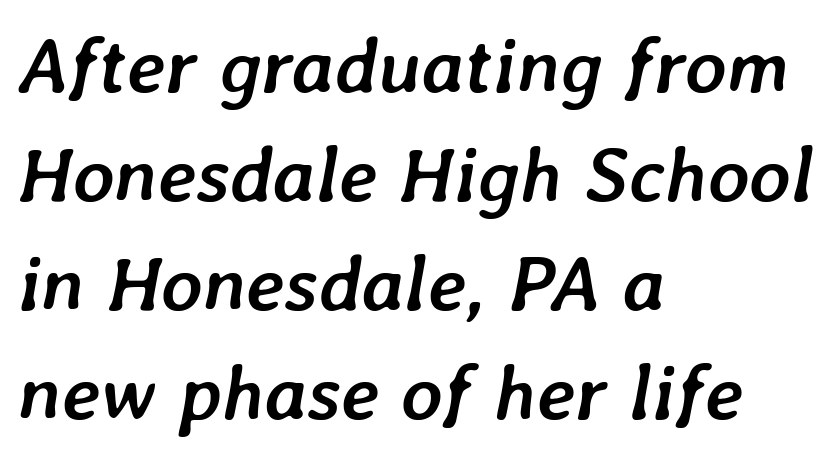
The passage shown is typed in a proportional face where columns would drift. The vertical gap from one line to the next is medium. Reading down the block, your eye returns to a fixed left position each line. On the weight axis this lands at bold, roughly 700. No extra tracking has been applied to these lines.
